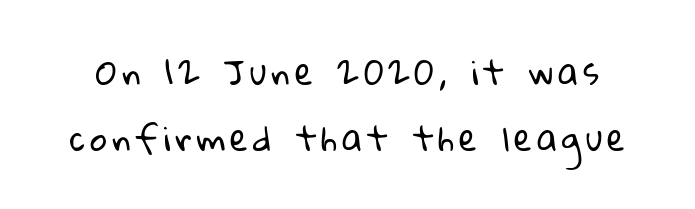
Q: Is the text bold? A: No.
Q: Is the typeface a serif or a sans-serif typeface? A: Sans-serif.
Q: Is the text underlined? A: No.
Q: Is the spacing between lines tight, normal or loose? A: Loose.
Q: Width (condensed, normal, or wide)? A: Normal.
Q: Stroke contrast? A: Low.
Q: x-height? A: Medium.
Q: Monospaced? A: No.
